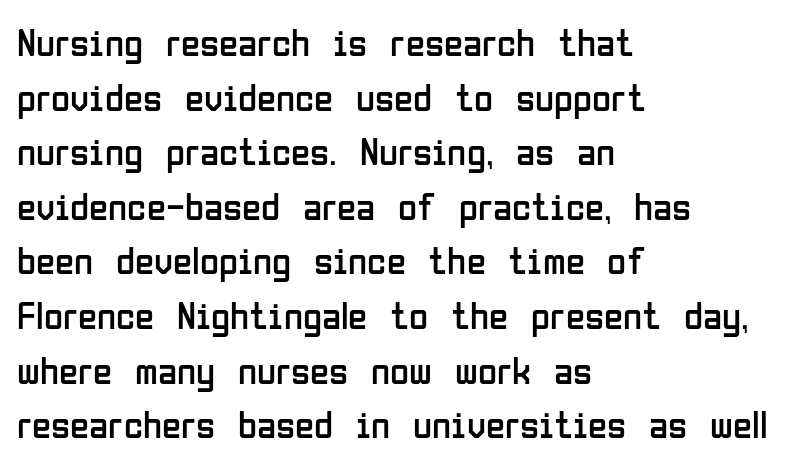
The image shows 39 px regular-weight, condensed sans-serif type, upright; set left-aligned, normal line spacing (1.4x), normal letter spacing, not underlined; low stroke contrast and a medium x-height.
